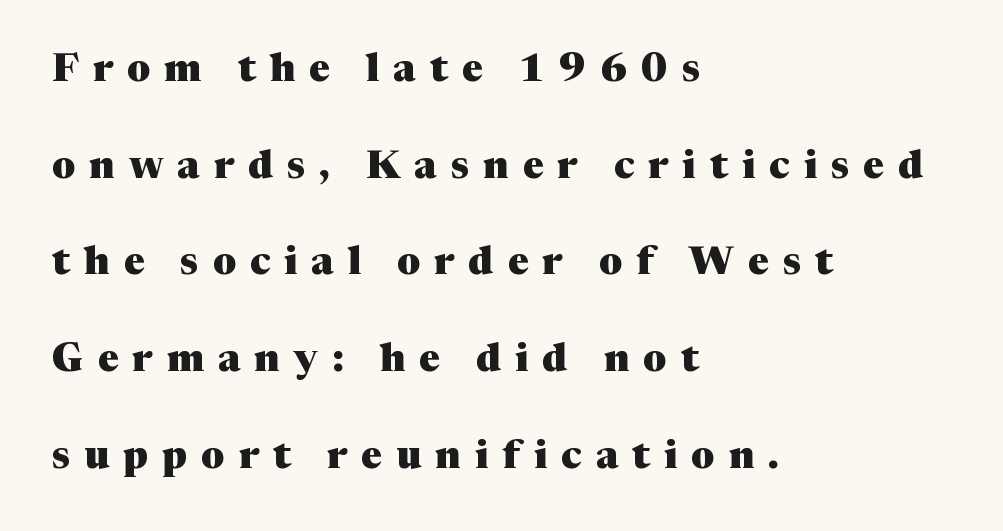
{"serif": "yes", "italic": "no", "bold": "yes", "weight": "heavy", "width": "normal", "stroke_contrast": "medium", "x_height": "medium", "monospaced": "no", "underline": "no", "align": "left", "line_spacing": "loose", "line_spacing_ratio": 2.48, "letter_spacing": "wide", "letter_spacing_em": 0.36, "glyph_px": 39}
